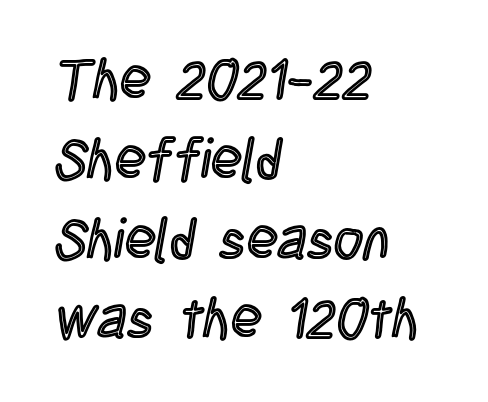
The image shows 57 px condensed type; set left-aligned, normal line spacing (1.4x), normal letter spacing, not underlined; a large x-height.
